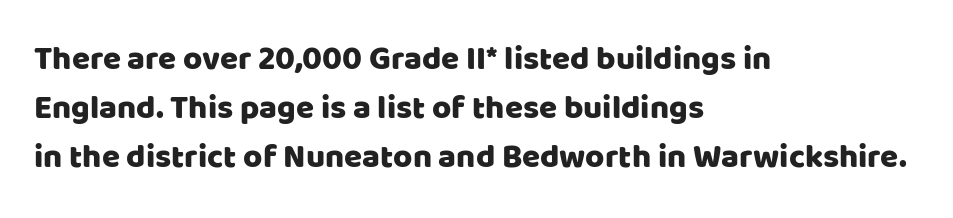
The image shows 33 px sans-serif type, upright; set left-aligned, normal line spacing (1.49x), normal letter spacing, not underlined; low stroke contrast and a large x-height.
